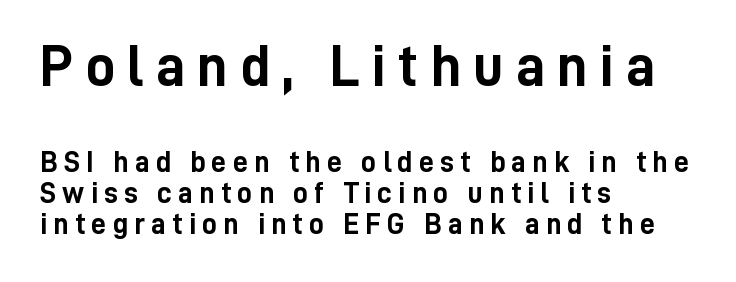
The line texture is sparse and dotted thanks to wide tracking. This rendering uses left alignment, leaving the right contour irregular. This sample has the flowing, uneven cadence of proportional lettering. Does the bottom block carry the larger type? No, the top block does. Leading is clearly below the norm, producing a dense column. In terms of weight, the rendering is a true, heavy bold.
